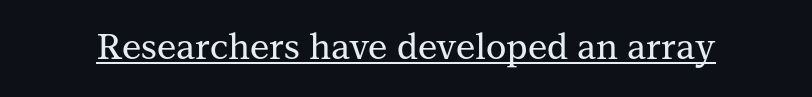
The image shows 35 px serif type, upright; set normal letter spacing, underlined; medium stroke contrast and a medium x-height.
